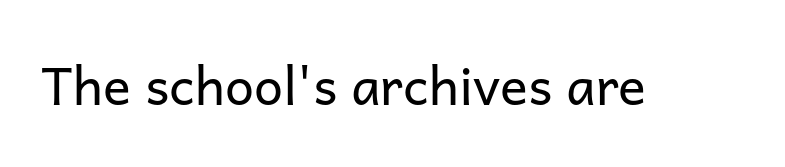
{"serif": "no", "italic": "no", "bold": "no", "weight": "regular", "width": "normal", "stroke_contrast": "low", "x_height": "medium", "monospaced": "no", "underline": "no", "letter_spacing": "normal", "letter_spacing_em": 0.0, "glyph_px": 52}
